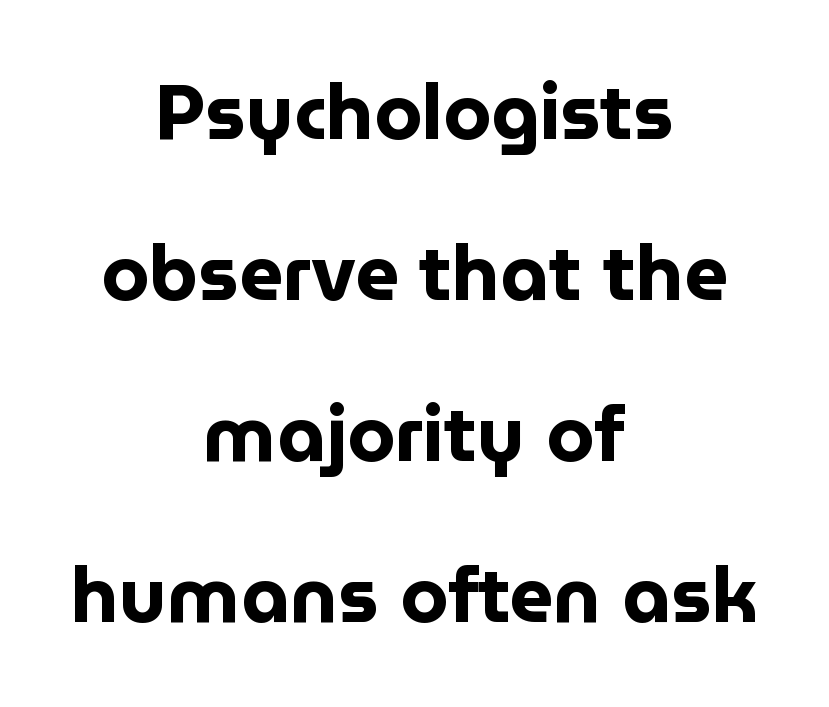
This sample has the flowing, uneven cadence of proportional lettering. Leading: increased. These lines carry a lot of weight — the face is fully bold. Unlike italic type, these characters show no tilt at all. This sample uses a sans-serif face. You could call the tracking neutral — neither tight nor loose.
